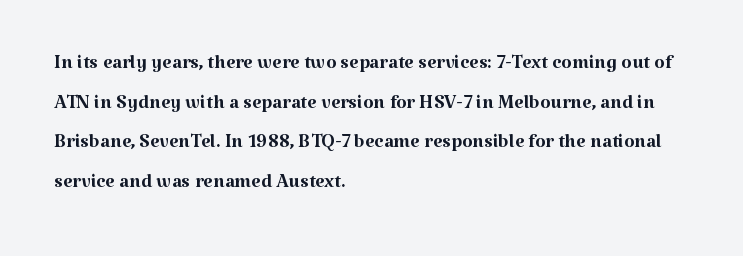
{"italic": "no", "bold": "no", "underline": "no", "align": "left", "line_spacing": "normal", "line_spacing_ratio": 1.47, "letter_spacing": "normal", "letter_spacing_em": 0.0, "glyph_px": 27}
